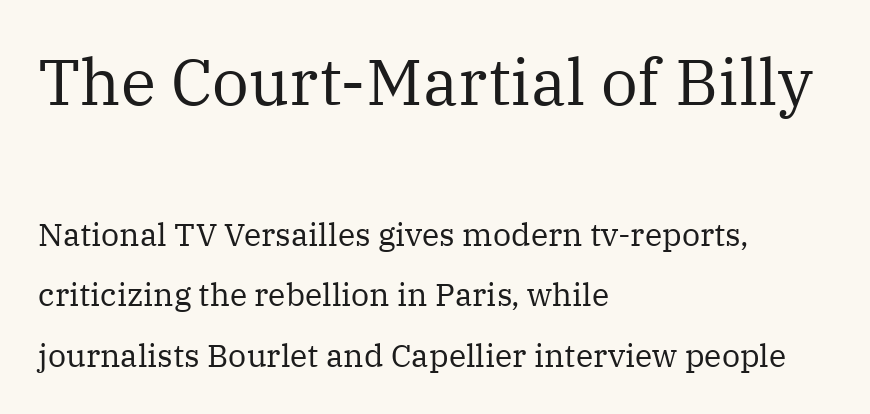
Q: Is the text bold? A: No.
Q: Is the text italic (slanted)? A: No, it is upright.
Q: Is the typeface a serif or a sans-serif typeface? A: Serif.
Q: Is the text underlined? A: No.
Q: How is the paragraph aligned? A: Left-aligned.
Q: Is the spacing between letters normal or unusually wide? A: Normal.
Q: Which block of text is set in a larger size, the first (top) or the second (bottom)? A: The first (top) one.
Q: Width (condensed, normal, or wide)? A: Normal.
Q: Stroke contrast? A: Medium.
Q: x-height? A: Medium.
Q: Monospaced? A: No.
